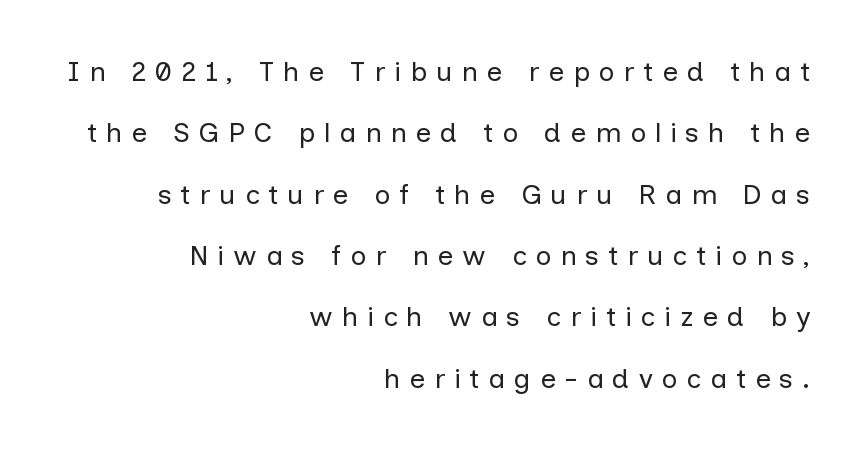
Q: Is the text bold? A: No.
Q: Is the text italic (slanted)? A: No, it is upright.
Q: Is the typeface a serif or a sans-serif typeface? A: Sans-serif.
Q: Is the text underlined? A: No.
Q: How is the paragraph aligned? A: Right-aligned.
Q: Is the spacing between letters normal or unusually wide? A: Unusually wide.
Q: Is the spacing between lines tight, normal or loose? A: Loose.
Q: Width (condensed, normal, or wide)? A: Normal.
Q: Stroke contrast? A: Low.
Q: x-height? A: Medium.
Q: Monospaced? A: No.
